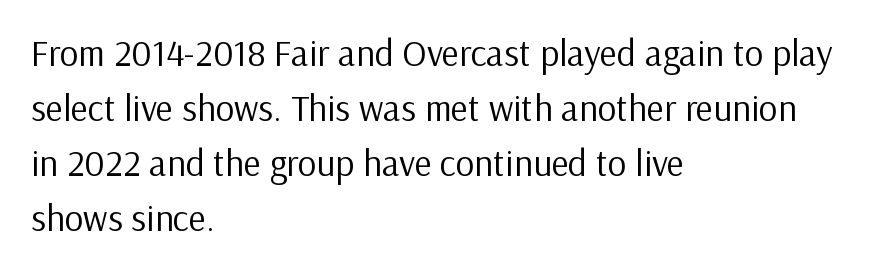
Counters stay open thanks to moderate or lighter strokes. Observe the absence of serifs on each vertical stroke in this sample. Rendered with straight, roman letterforms. The compositor pushed each line to the left boundary.
